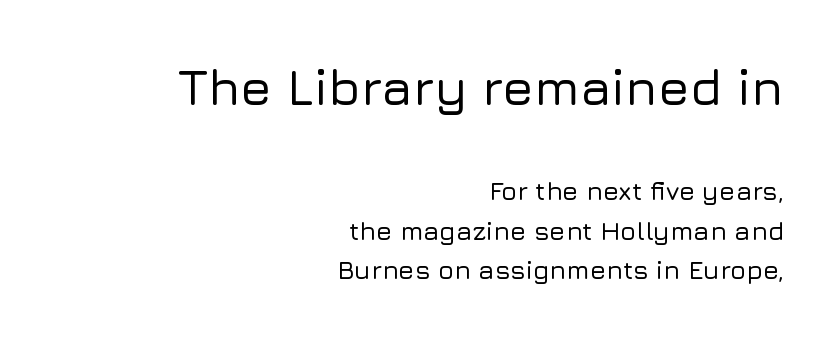
Q: Is the text italic (slanted)? A: No, it is upright.
Q: Is the typeface a serif or a sans-serif typeface? A: Sans-serif.
Q: Is the text underlined? A: No.
Q: How is the paragraph aligned? A: Right-aligned.
Q: Is the spacing between letters normal or unusually wide? A: Normal.
Q: Is the spacing between lines tight, normal or loose? A: Normal.
Q: Which block of text is set in a larger size, the first (top) or the second (bottom)? A: The first (top) one.
Q: Width (condensed, normal, or wide)? A: Normal.
Q: Stroke contrast? A: Low.
Q: x-height? A: Medium.
Q: Monospaced? A: No.
